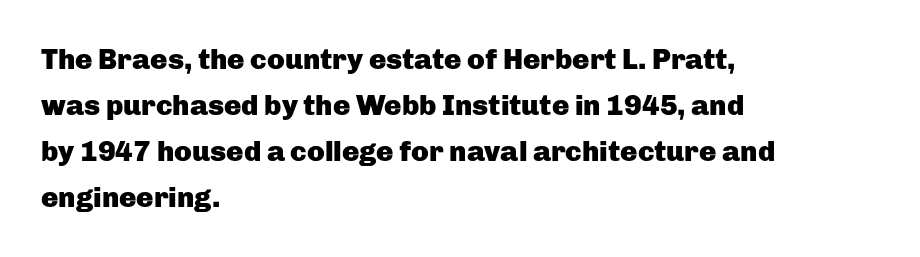
The image shows 29 px heavy sans-serif type, upright; set left-aligned, normal line spacing (1.59x), normal letter spacing, not underlined; low stroke contrast and a medium x-height.
